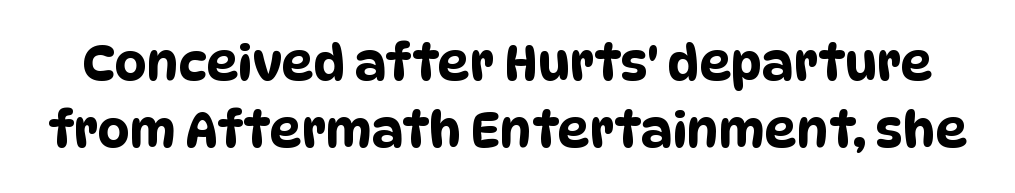
Q: Is the typeface a serif or a sans-serif typeface? A: Sans-serif.
Q: Is the text underlined? A: No.
Q: Is the spacing between letters normal or unusually wide? A: Normal.
Q: Is the spacing between lines tight, normal or loose? A: Normal.
Q: Width (condensed, normal, or wide)? A: Condensed.
Q: Stroke contrast? A: Low.
Q: x-height? A: Large.
Q: Monospaced? A: No.
